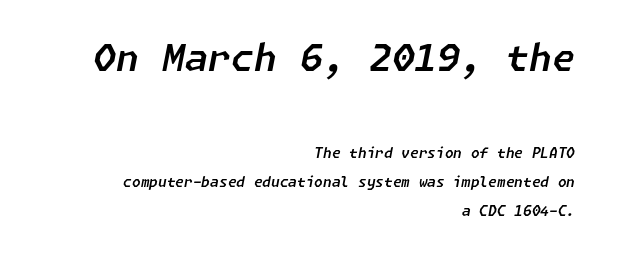
Italic: yes, the glyphs are oblique. Honestly, the rows look like they've been pulled way apart. Leftover space on each line is placed entirely before the opening word. These two chunks differ in scale, with the top chunk taking the larger measure. Only glyphs here, with clear space below each row.
